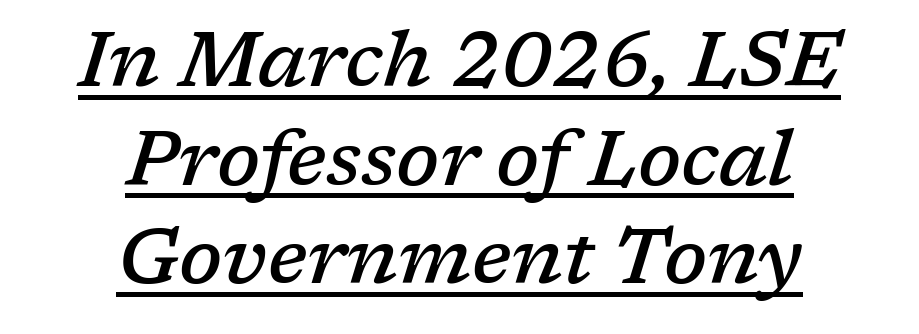
The image shows 77 px semibold serif type, italic (leaning right); set centered, normal line spacing (1.28x), normal letter spacing, underlined; low stroke contrast and a medium x-height.
